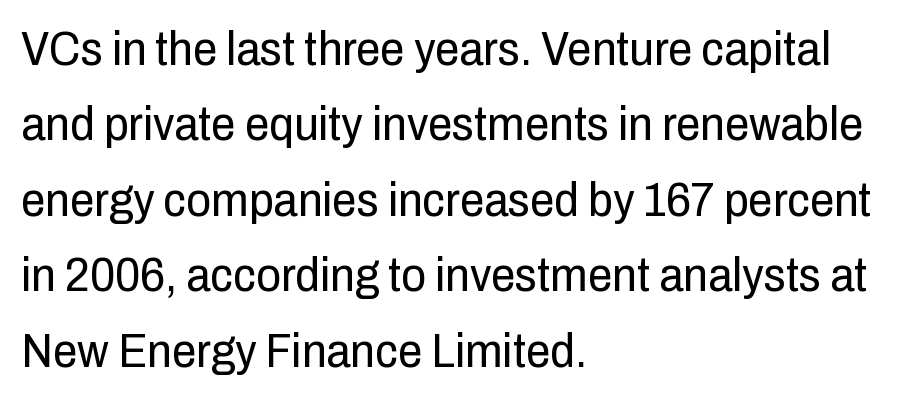
{"serif": "no", "italic": "no", "bold": "no", "weight": "regular", "width": "condensed", "stroke_contrast": "low", "x_height": "medium", "monospaced": "no", "underline": "no", "align": "left", "line_spacing": "normal", "line_spacing_ratio": 1.54, "letter_spacing": "normal", "letter_spacing_em": 0.0, "glyph_px": 49}
